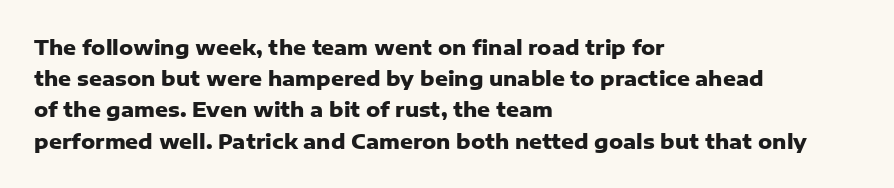
Q: Is the text bold? A: Yes.
Q: Is the text italic (slanted)? A: No, it is upright.
Q: Is the text underlined? A: No.
Q: How is the paragraph aligned? A: Left-aligned.
Q: Is the spacing between letters normal or unusually wide? A: Normal.
Q: Is the spacing between lines tight, normal or loose? A: Normal.
